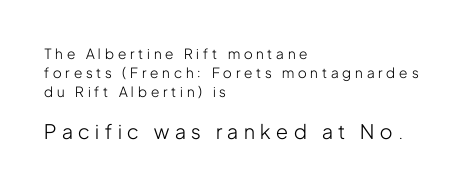
Q: Is the text bold? A: No.
Q: Is the text italic (slanted)? A: No, it is upright.
Q: Is the text underlined? A: No.
Q: How is the paragraph aligned? A: Left-aligned.
Q: Is the spacing between letters normal or unusually wide? A: Unusually wide.
Q: Is the spacing between lines tight, normal or loose? A: Normal.
Q: Which block of text is set in a larger size, the first (top) or the second (bottom)? A: The second (bottom) one.
